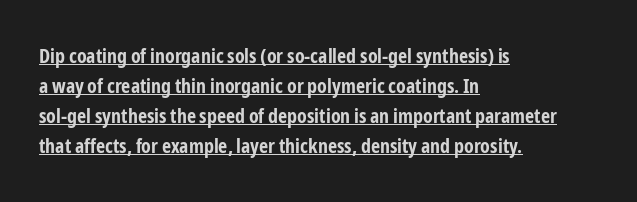
{"italic": "no", "bold": "yes", "underline": "yes", "align": "left", "line_spacing": "normal", "line_spacing_ratio": 1.5, "letter_spacing": "normal", "letter_spacing_em": 0.0, "glyph_px": 20}
